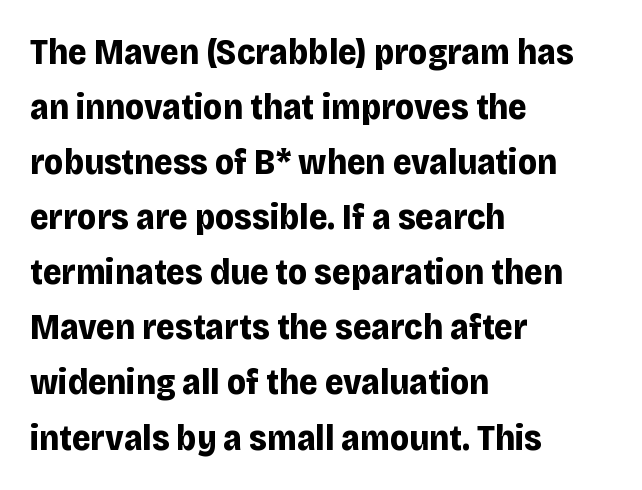
Q: Is the text bold? A: Yes.
Q: Is the text italic (slanted)? A: No, it is upright.
Q: Is the typeface a serif or a sans-serif typeface? A: Sans-serif.
Q: Is the text underlined? A: No.
Q: How is the paragraph aligned? A: Left-aligned.
Q: Is the spacing between letters normal or unusually wide? A: Normal.
Q: Is the spacing between lines tight, normal or loose? A: Normal.
Q: Width (condensed, normal, or wide)? A: Normal.
Q: Stroke contrast? A: Low.
Q: x-height? A: Large.
Q: Monospaced? A: No.
